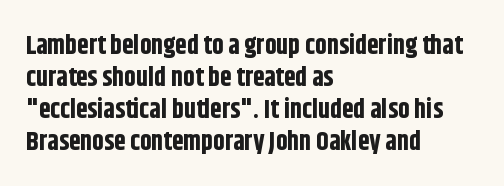
Q: Is the text bold? A: Yes.
Q: Is the text italic (slanted)? A: No, it is upright.
Q: Is the text underlined? A: No.
Q: How is the paragraph aligned? A: Left-aligned.
Q: Is the spacing between letters normal or unusually wide? A: Normal.
